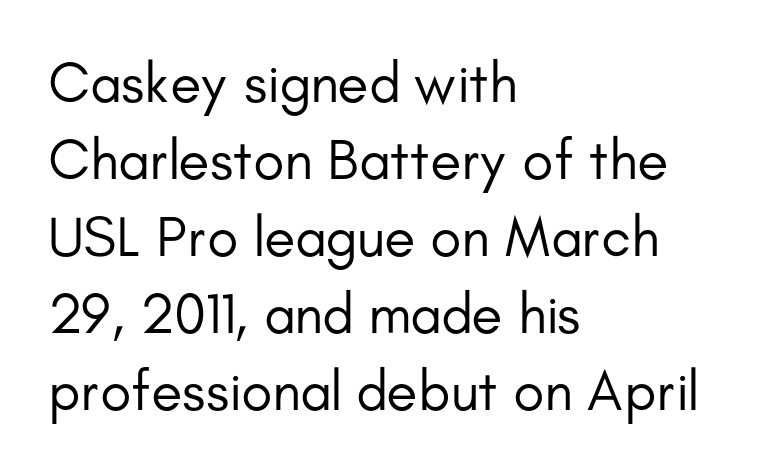
{"serif": "no", "italic": "no", "bold": "no", "weight": "regular", "width": "normal", "stroke_contrast": "low", "x_height": "small", "monospaced": "no", "underline": "no", "align": "left", "line_spacing": "normal", "line_spacing_ratio": 1.35, "letter_spacing": "normal", "letter_spacing_em": 0.0, "glyph_px": 57}
